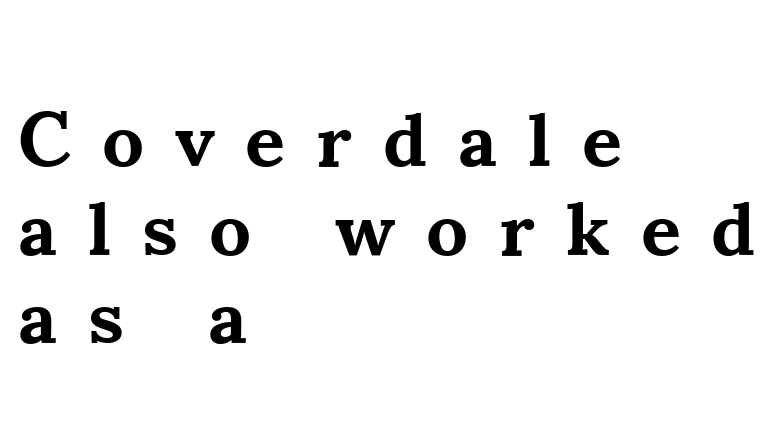
The image shows 77 px bold serif type, upright; set left-aligned, tight line spacing (1.15x), unusually wide letter spacing (+0.4 em), not underlined; medium stroke contrast and a small x-height.
